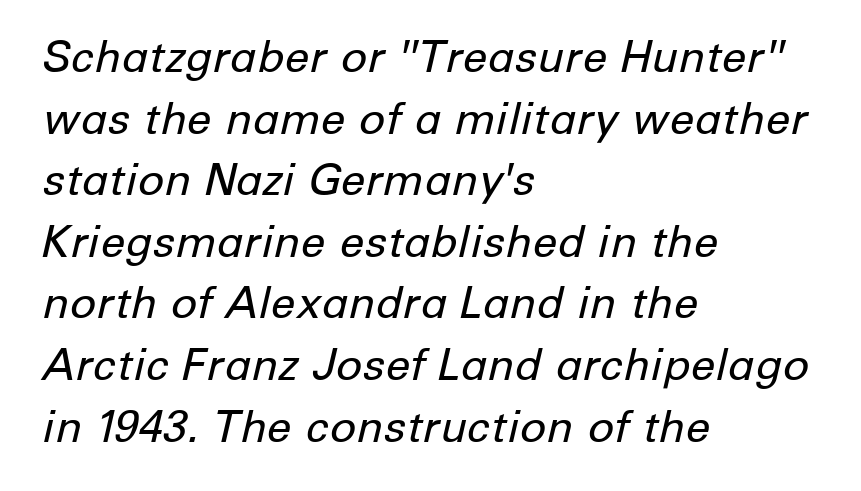
{"italic": "yes", "lean": "right", "slant_degrees": 12, "bold": "no", "weight": "regular", "width": "normal", "stroke_contrast": "low", "x_height": "medium", "monospaced": "no", "underline": "no", "align": "left", "line_spacing": "normal", "line_spacing_ratio": 1.4, "letter_spacing": "normal", "letter_spacing_em": 0.0, "glyph_px": 44}
